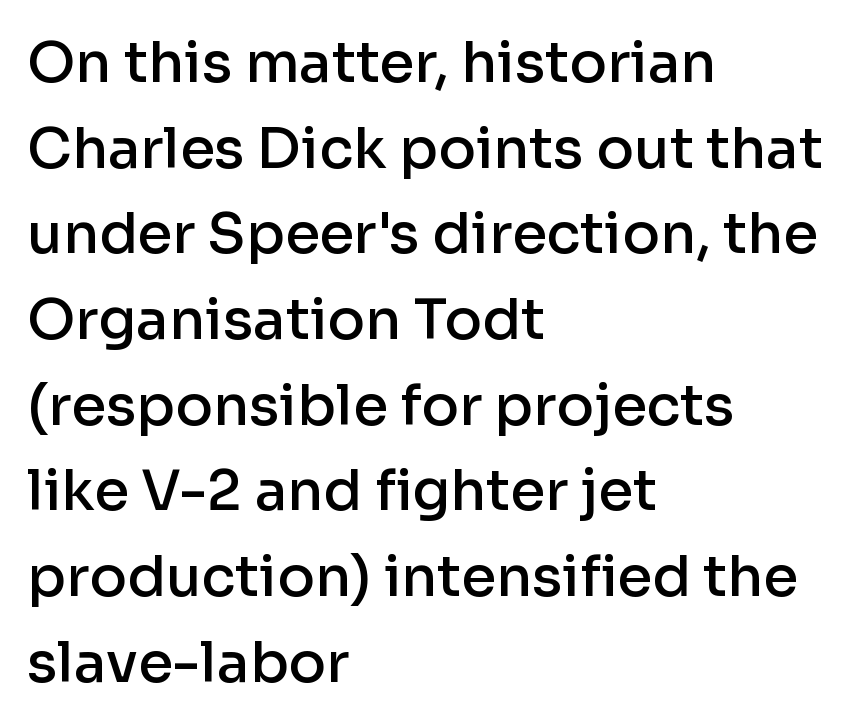
Q: Is the text bold? A: Semi-bold.
Q: Is the text italic (slanted)? A: No, it is upright.
Q: Is the typeface a serif or a sans-serif typeface? A: Sans-serif.
Q: Is the text underlined? A: No.
Q: How is the paragraph aligned? A: Left-aligned.
Q: Is the spacing between letters normal or unusually wide? A: Normal.
Q: Is the spacing between lines tight, normal or loose? A: Normal.
Q: Width (condensed, normal, or wide)? A: Normal.
Q: Stroke contrast? A: Low.
Q: x-height? A: Medium.
Q: Monospaced? A: No.
